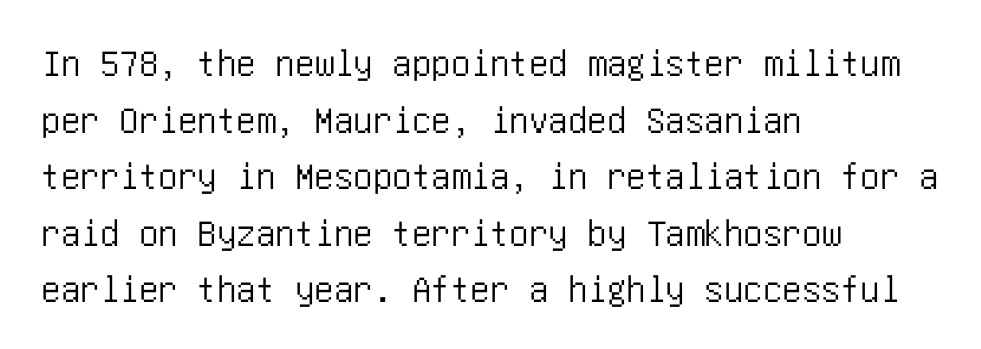
{"serif": "no", "italic": "no", "width": "condensed", "stroke_contrast": "low", "x_height": "large", "underline": "no", "align": "left", "line_spacing": "normal", "line_spacing_ratio": 1.45, "letter_spacing": "normal", "letter_spacing_em": 0.0, "glyph_px": 39}
